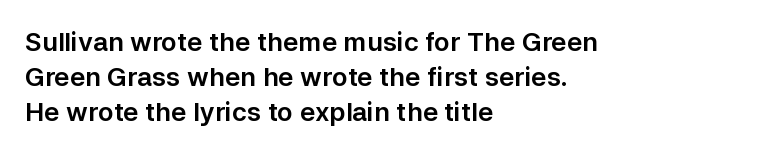
{"italic": "no", "underline": "no", "align": "left", "line_spacing": "normal", "line_spacing_ratio": 1.34, "letter_spacing": "normal", "letter_spacing_em": 0.0, "glyph_px": 26}
